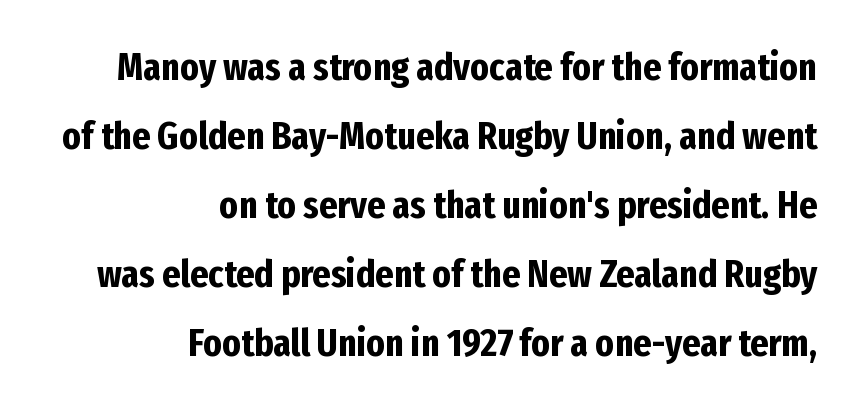
These lines are set flush right with a ragged left edge. This is sans-serif lettering, the kind often seen on screens and signage. Has an underline been added? It has not. Look at the tracking — it's just the regular setting, nothing added. When letters stand straight like this, we call the style roman or upright. As a designer I'd log this as weight 700, bold.
